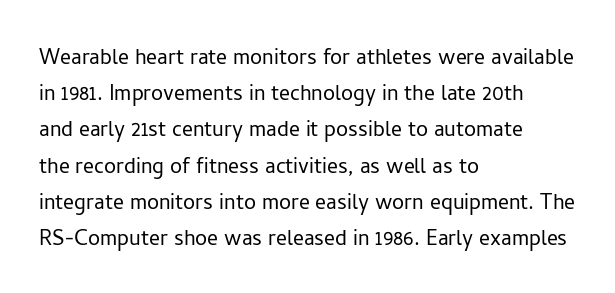
{"italic": "no", "bold": "no", "underline": "no", "align": "left", "line_spacing": "normal", "line_spacing_ratio": 1.34, "letter_spacing": "normal", "letter_spacing_em": 0.0, "glyph_px": 27}
